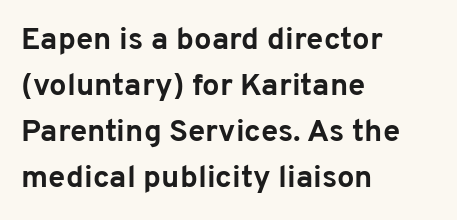
The image shows 31 px bold sans-serif type, upright; set left-aligned, normal line spacing (1.48x), normal letter spacing, not underlined; low stroke contrast and a medium x-height.
